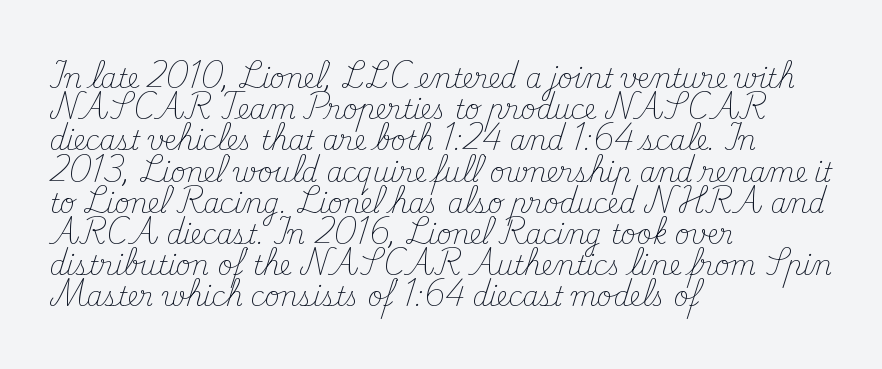
{"bold": "no", "underline": "no", "align": "left", "line_spacing_ratio": 1.2, "letter_spacing": "normal", "letter_spacing_em": 0.0, "glyph_px": 26}
